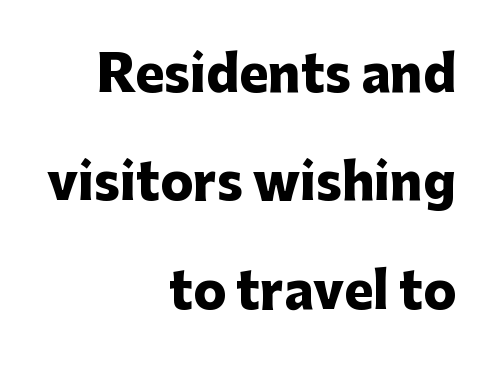
The image shows 49 px heavy sans-serif type, upright; set right-aligned, loose line spacing (2.21x), normal letter spacing, not underlined; low stroke contrast and a medium x-height.
